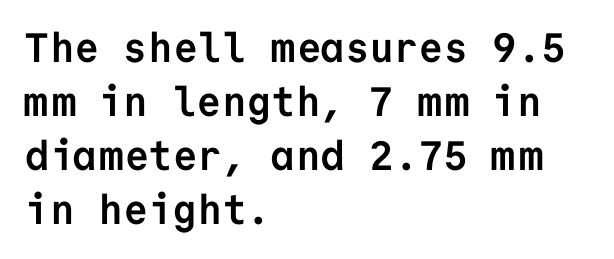
{"serif": "no", "italic": "no", "bold": "yes", "weight": "semibold", "width": "normal", "stroke_contrast": "low", "x_height": "medium", "monospaced": "yes", "underline": "no", "align": "left", "line_spacing": "normal", "line_spacing_ratio": 1.32, "letter_spacing": "normal", "letter_spacing_em": 0.0, "glyph_px": 41}
